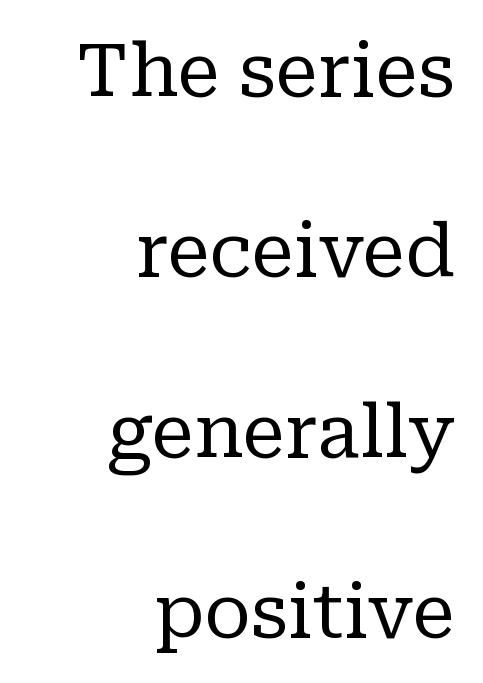
{"serif": "yes", "italic": "no", "bold": "no", "weight": "regular", "width": "normal", "stroke_contrast": "low", "x_height": "medium", "monospaced": "no", "underline": "no", "align": "right", "line_spacing": "loose", "line_spacing_ratio": 2.47, "letter_spacing": "normal", "letter_spacing_em": 0.0, "glyph_px": 73}
